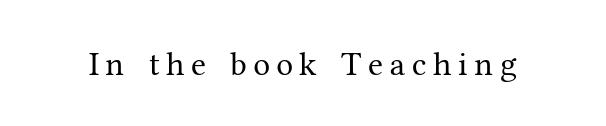
{"serif": "yes", "italic": "no", "bold": "no", "weight": "regular", "width": "normal", "stroke_contrast": "medium", "x_height": "medium", "monospaced": "no", "underline": "no", "letter_spacing": "wide", "letter_spacing_em": 0.2, "glyph_px": 34}
